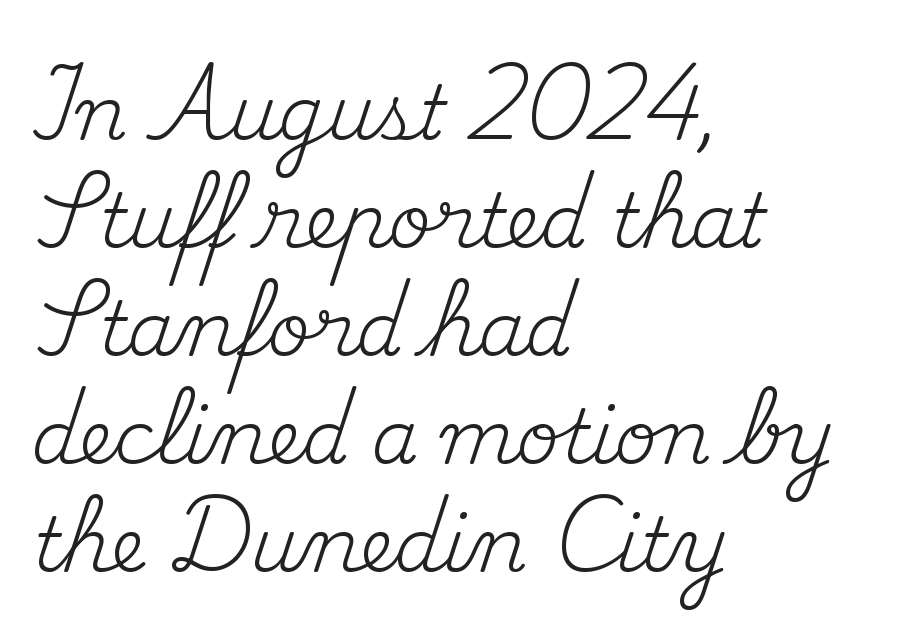
What stands out about the letter spacing? Nothing — it is the standard amount. Where is the straight margin? On the left. The designer went with a serif here, giving each stem small feet. Varying glyph widths throughout — classic text-font behaviour. The strokes carry an ordinary text weight at most.
